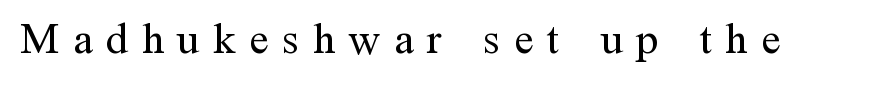
The image shows 44 px regular-weight serif type, upright; set unusually wide letter spacing (+0.31 em), not underlined; medium stroke contrast and a medium x-height.
